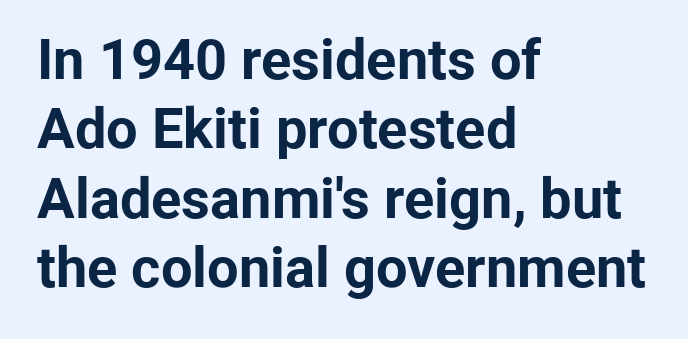
Character widths vary here, with narrow letters taking less room than wide ones. This rendering leaves character spacing at its baseline value. The lines in this sample share a left origin and differ only in where they stop. A typesetter would label this face a sans. A typesetter would mark this as roman, not italic.
